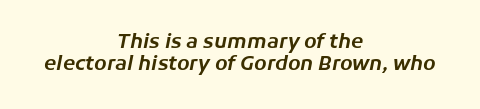
{"italic": "yes", "lean": "right", "slant_degrees": 11, "underline": "no", "align": "center", "line_spacing": "tight", "line_spacing_ratio": 1.11, "letter_spacing": "normal", "letter_spacing_em": 0.0, "glyph_px": 20}
